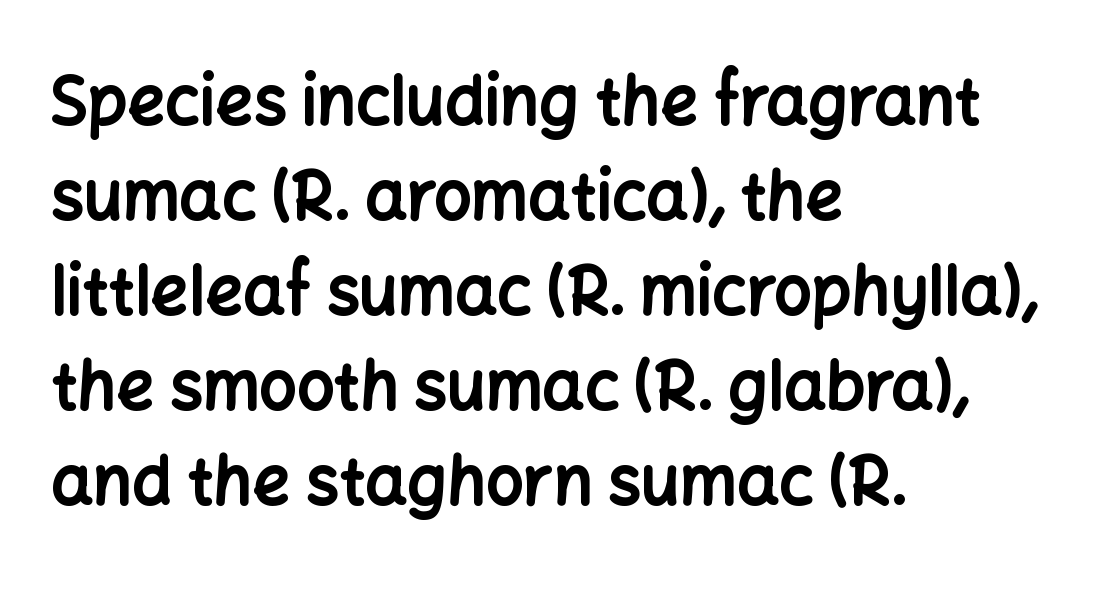
{"serif": "no", "italic": "no", "bold": "yes", "weight": "bold", "width": "normal", "stroke_contrast": "low", "x_height": "medium", "monospaced": "no", "underline": "no", "align": "left", "line_spacing": "normal", "line_spacing_ratio": 1.44, "letter_spacing": "normal", "letter_spacing_em": 0.0, "glyph_px": 66}
